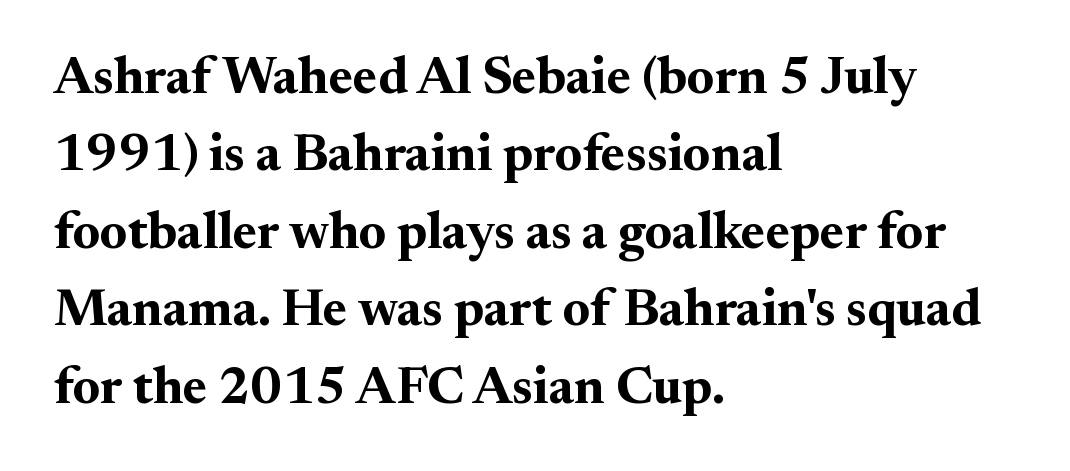
Plenty of ink on the page — the face is bold. Has an underline been added? It has not. Reading down the block, your eye returns to a fixed left position each line. Normally led — the rows are evenly, conventionally spaced. Every character sits straight up, as roman type does. This sample has the flowing, uneven cadence of proportional lettering.
